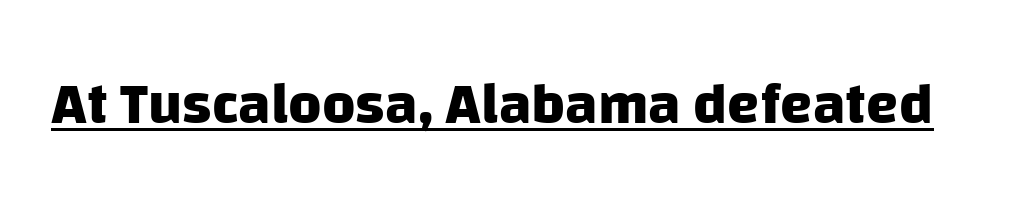
The image shows 58 px heavy sans-serif type; set normal letter spacing, underlined; low stroke contrast and a large x-height.
